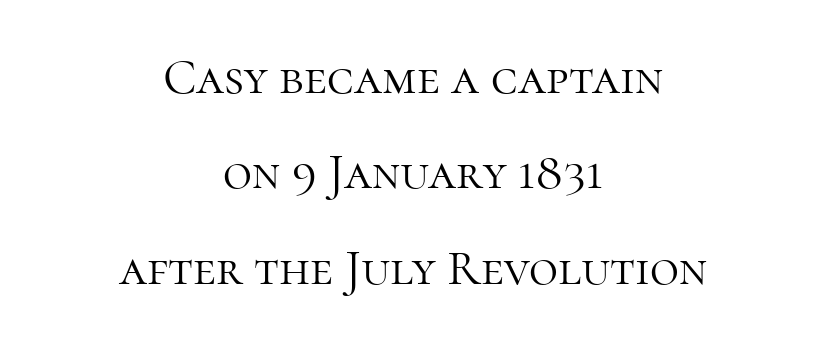
The image shows 50 px light serif type, upright; set centered, loose line spacing (1.91x), normal letter spacing, not underlined; high stroke contrast and a medium x-height.
